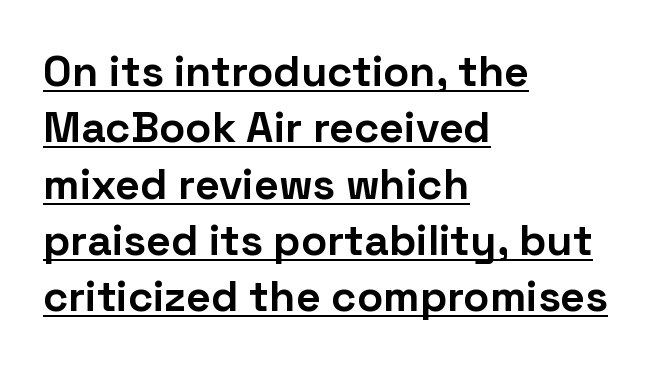
The image shows 43 px bold sans-serif type, upright; set left-aligned, normal line spacing (1.31x), normal letter spacing, underlined; low stroke contrast and a medium x-height.
